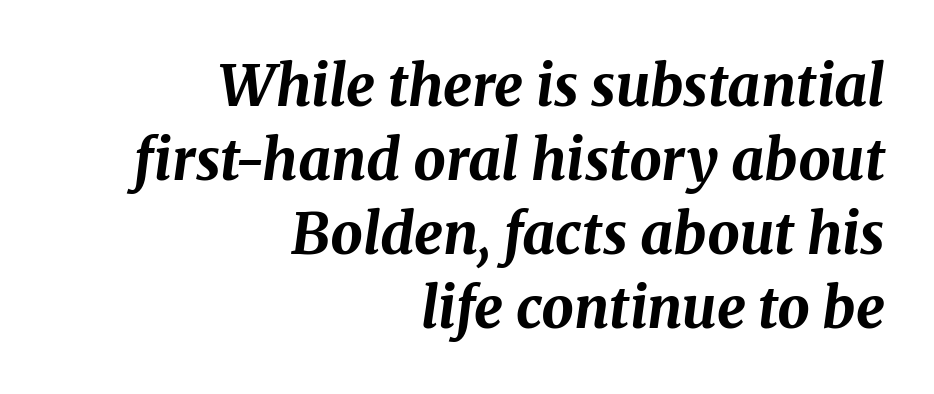
The image shows 57 px bold type, italic (leaning right); set right-aligned, normal line spacing (1.3x), normal letter spacing, not underlined; medium stroke contrast and a medium x-height.
